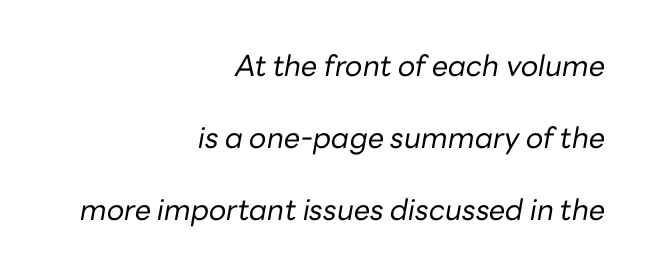
{"italic": "yes", "lean": "right", "slant_degrees": 10, "bold": "no", "weight": "regular", "width": "normal", "stroke_contrast": "low", "x_height": "medium", "monospaced": "no", "underline": "no", "align": "right", "line_spacing": "loose", "line_spacing_ratio": 2.48, "letter_spacing": "normal", "letter_spacing_em": 0.0, "glyph_px": 29}
